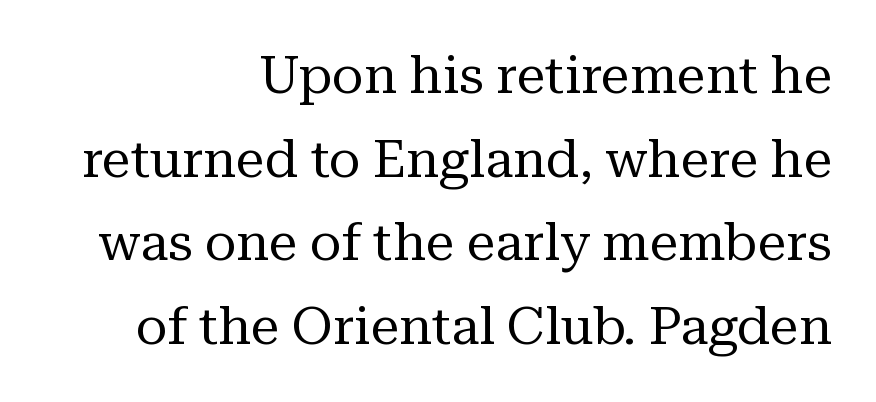
Q: Is the text bold? A: No.
Q: Is the text italic (slanted)? A: No, it is upright.
Q: Is the typeface a serif or a sans-serif typeface? A: Serif.
Q: Is the text underlined? A: No.
Q: How is the paragraph aligned? A: Right-aligned.
Q: Is the spacing between letters normal or unusually wide? A: Normal.
Q: Is the spacing between lines tight, normal or loose? A: Normal.
Q: Width (condensed, normal, or wide)? A: Normal.
Q: Stroke contrast? A: Medium.
Q: x-height? A: Medium.
Q: Monospaced? A: No.
